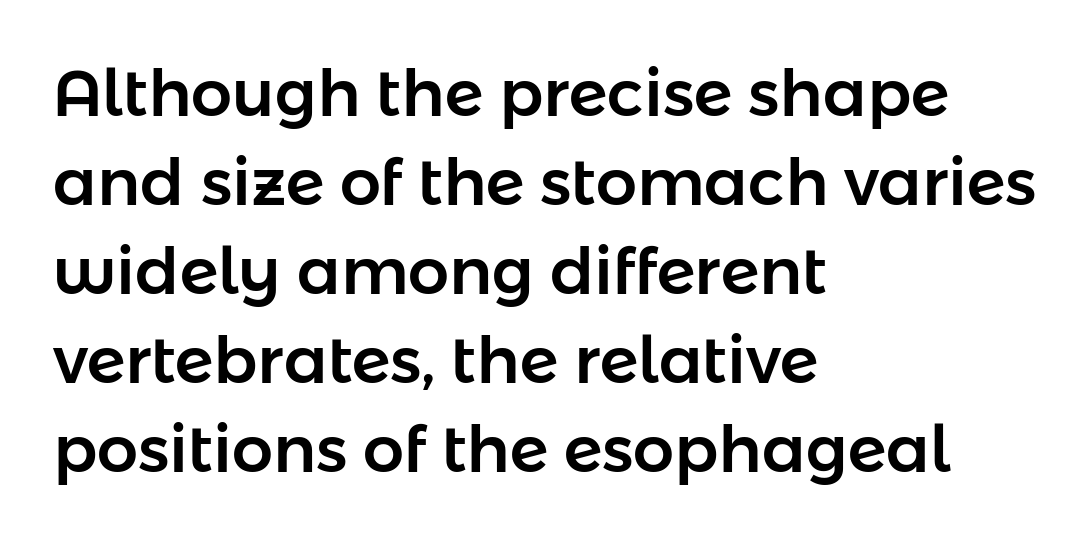
{"serif": "no", "italic": "no", "width": "normal", "stroke_contrast": "low", "x_height": "medium", "monospaced": "no", "underline": "no", "align": "left", "line_spacing": "normal", "line_spacing_ratio": 1.37, "letter_spacing": "normal", "letter_spacing_em": 0.0, "glyph_px": 65}
